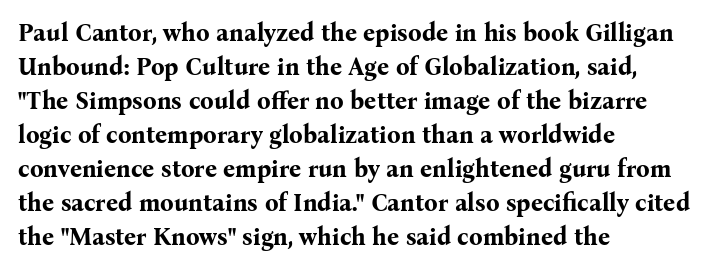
Q: Is the text bold? A: Yes.
Q: Is the text italic (slanted)? A: No, it is upright.
Q: Is the text underlined? A: No.
Q: How is the paragraph aligned? A: Left-aligned.
Q: Is the spacing between letters normal or unusually wide? A: Normal.
Q: Is the spacing between lines tight, normal or loose? A: Normal.
